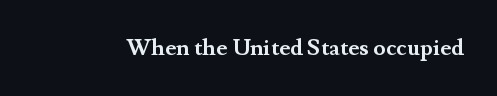
Q: Is the text bold? A: Yes.
Q: Is the text italic (slanted)? A: No, it is upright.
Q: Is the text underlined? A: No.
Q: Is the spacing between letters normal or unusually wide? A: Normal.
